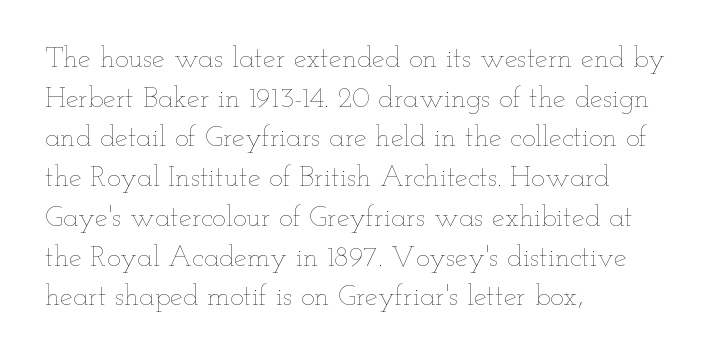
The image shows 29 px thin, wide type, upright; set left-aligned, normal line spacing (1.37x), normal letter spacing, not underlined; low stroke contrast and a small x-height.
